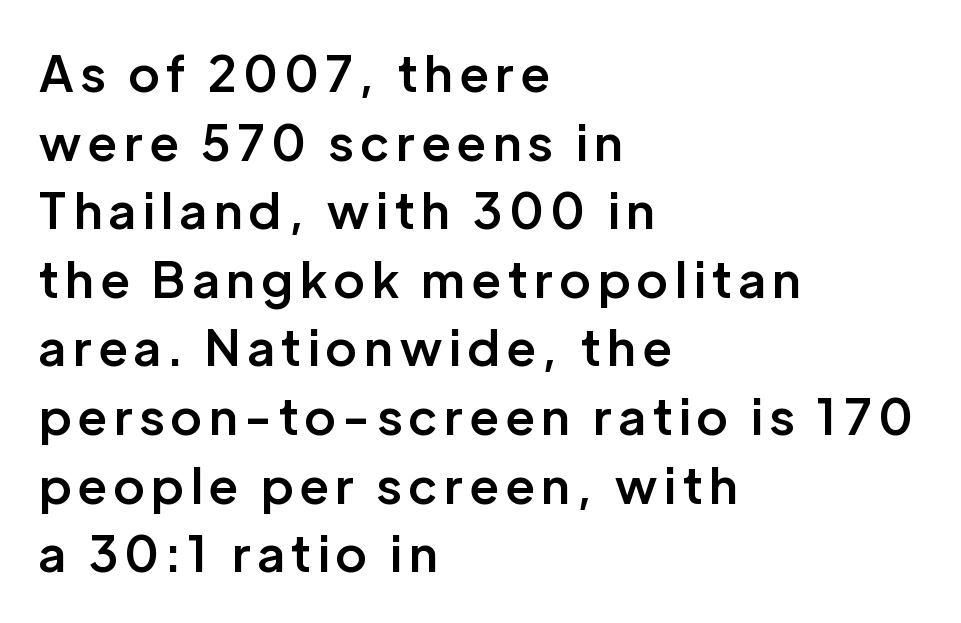
The image shows 49 px semibold sans-serif type, upright; set left-aligned, normal line spacing (1.4x), not underlined; low stroke contrast and a medium x-height.
